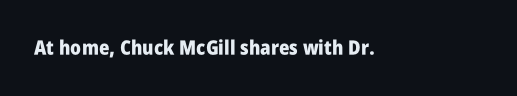
Q: Is the text bold? A: Yes.
Q: Is the text italic (slanted)? A: No, it is upright.
Q: Is the text underlined? A: No.
Q: Is the spacing between letters normal or unusually wide? A: Normal.
